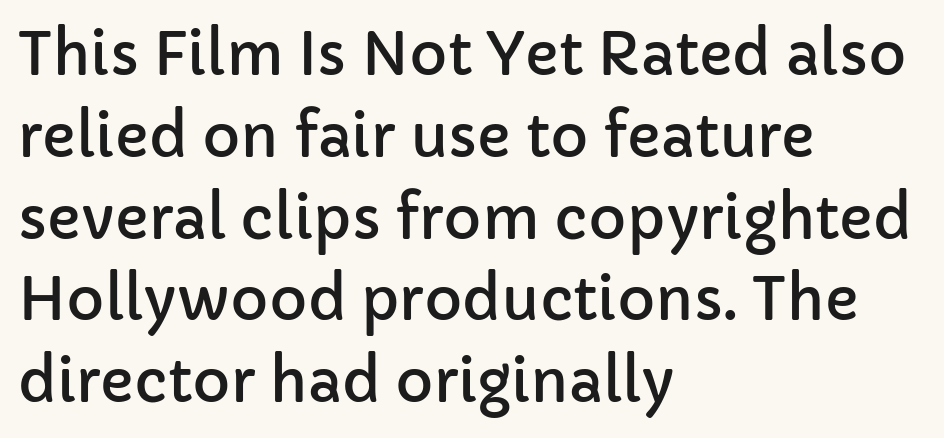
Line starts are locked; line ends wander. Any mark beneath the type? The region is blank. This sample keeps an unexceptional amount of space between lines. The gaps between neighbouring characters are ordinary and unremarkable. A typesetter would call this proportional, since set widths differ per character.
